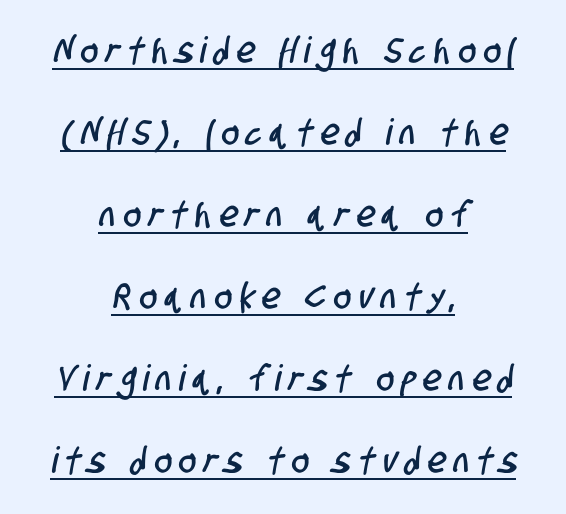
Q: Is the typeface a serif or a sans-serif typeface? A: Sans-serif.
Q: Is the text underlined? A: Yes.
Q: How is the paragraph aligned? A: Centered.
Q: Is the spacing between letters normal or unusually wide? A: Unusually wide.
Q: Is the spacing between lines tight, normal or loose? A: Loose.
Q: Width (condensed, normal, or wide)? A: Condensed.
Q: Stroke contrast? A: Low.
Q: x-height? A: Large.
Q: Monospaced? A: No.
